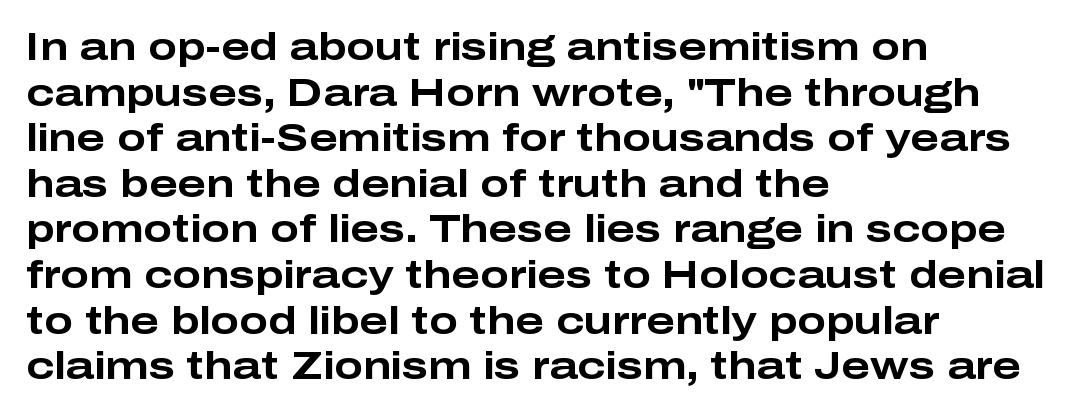
{"serif": "no", "italic": "no", "bold": "yes", "weight": "bold", "width": "wide", "stroke_contrast": "low", "x_height": "medium", "monospaced": "no", "underline": "no", "align": "left", "line_spacing_ratio": 1.2, "letter_spacing": "normal", "letter_spacing_em": 0.0, "glyph_px": 38}
